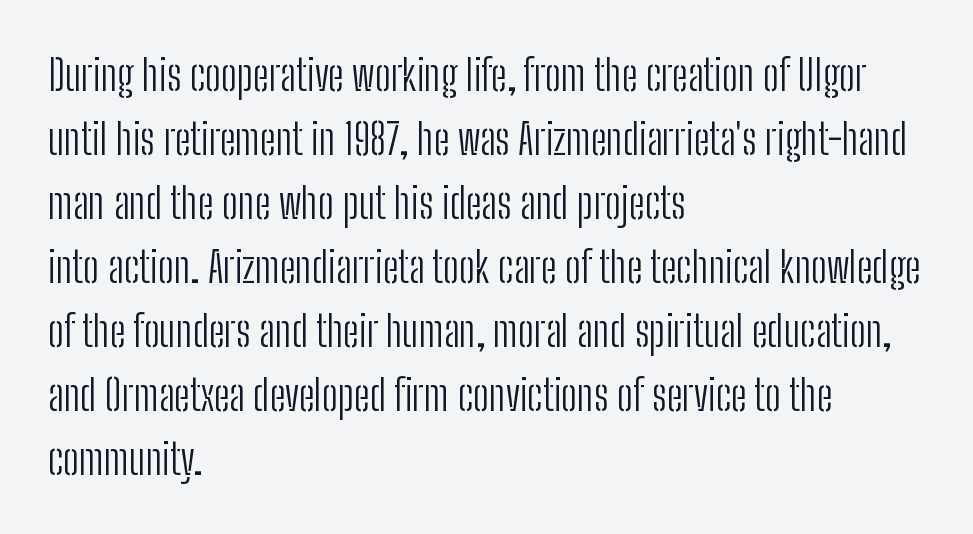
{"serif": "no", "italic": "no", "bold": "no", "weight": "light", "width": "condensed", "stroke_contrast": "low", "x_height": "medium", "monospaced": "no", "underline": "no", "align": "left", "line_spacing": "normal", "line_spacing_ratio": 1.49, "letter_spacing": "normal", "letter_spacing_em": 0.0, "glyph_px": 43}
